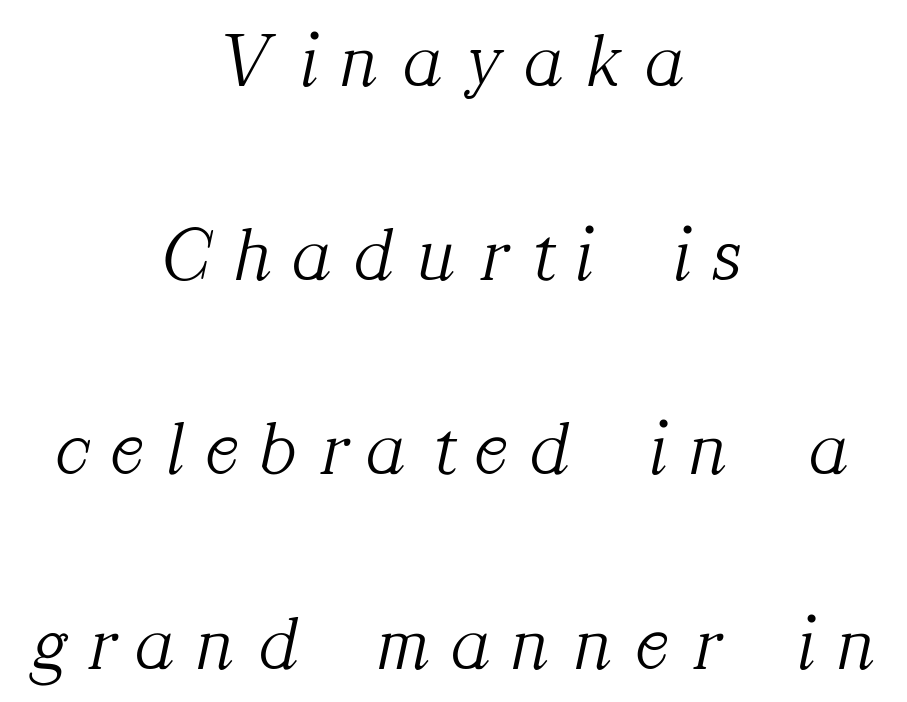
The image shows 78 px light serif type, italic (leaning right); set centered, loose line spacing (2.49x), unusually wide letter spacing (+0.3 em), not underlined; medium stroke contrast and a medium x-height.
